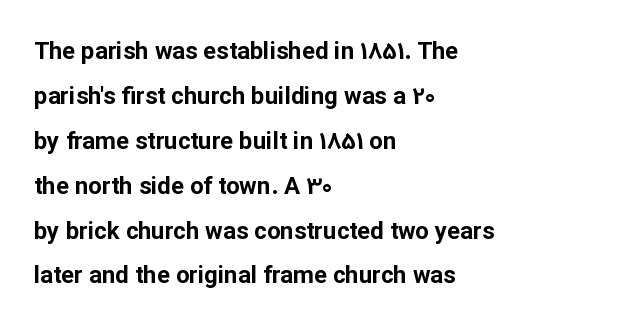
The image shows 24 px bold type, upright; set left-aligned, line spacing 1.87x, normal letter spacing, not underlined.
